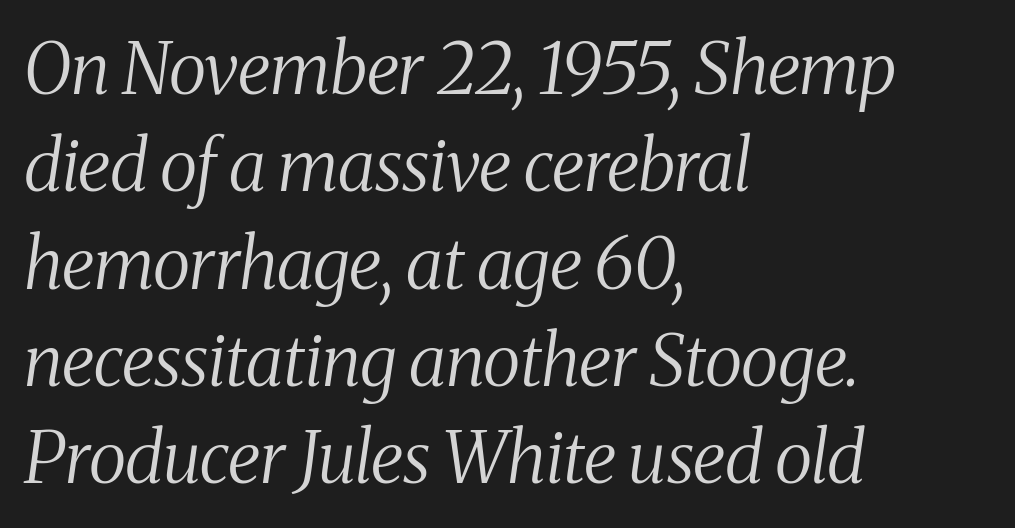
Q: Is the text bold? A: No.
Q: Is the text italic (slanted)? A: Yes, it leans right by about 8 degrees.
Q: Is the typeface a serif or a sans-serif typeface? A: Serif.
Q: Is the text underlined? A: No.
Q: How is the paragraph aligned? A: Left-aligned.
Q: Is the spacing between letters normal or unusually wide? A: Normal.
Q: Is the spacing between lines tight, normal or loose? A: Normal.
Q: Width (condensed, normal, or wide)? A: Condensed.
Q: Stroke contrast? A: Medium.
Q: x-height? A: Medium.
Q: Monospaced? A: No.
